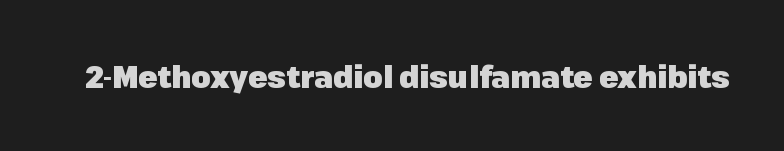
Think of a printed novel: that variable character pitch is what you see here. A roman cut, with each character standing at attention. The designer went with a sans here, leaving each stem footless. Anything drawn beneath the words? Only blank space. Characters follow at the spacing the type designer built in. The passage shown is emphatically bold.
